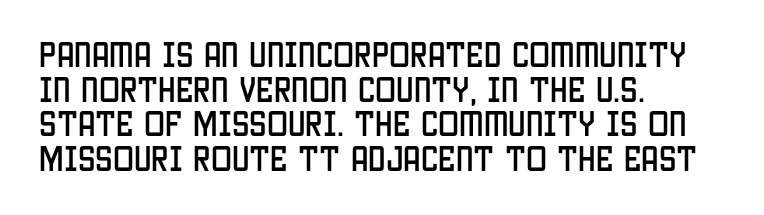
Q: Is the text italic (slanted)? A: No, it is upright.
Q: Is the typeface a serif or a sans-serif typeface? A: Sans-serif.
Q: Is the text underlined? A: No.
Q: How is the paragraph aligned? A: Left-aligned.
Q: Is the spacing between letters normal or unusually wide? A: Normal.
Q: Width (condensed, normal, or wide)? A: Condensed.
Q: Stroke contrast? A: Low.
Q: x-height? A: Large.
Q: Monospaced? A: No.
